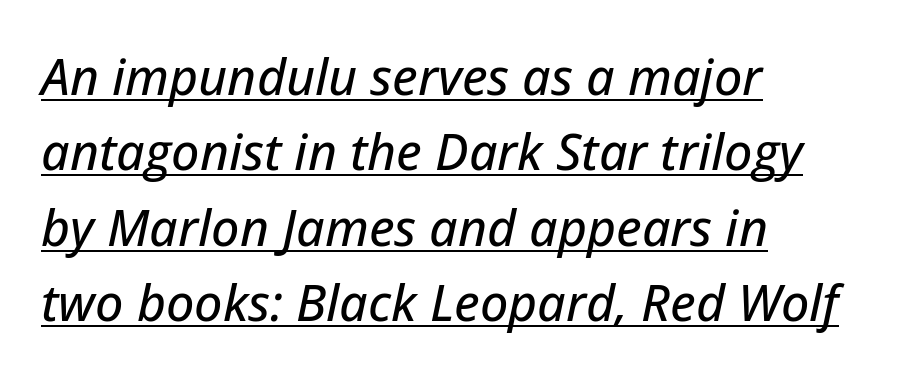
Evenly set lines give the paragraph a standard silhouette. The typesetter has applied underlining to the passage shown. The passage shown is typed in a proportional face where columns would drift. Default kerning and tracking; the words read as compact shapes.
